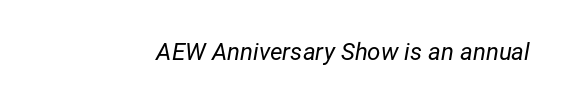
Q: Is the text bold? A: No.
Q: Is the text italic (slanted)? A: Yes, it leans right by about 12 degrees.
Q: Is the text underlined? A: No.
Q: Is the spacing between letters normal or unusually wide? A: Normal.
